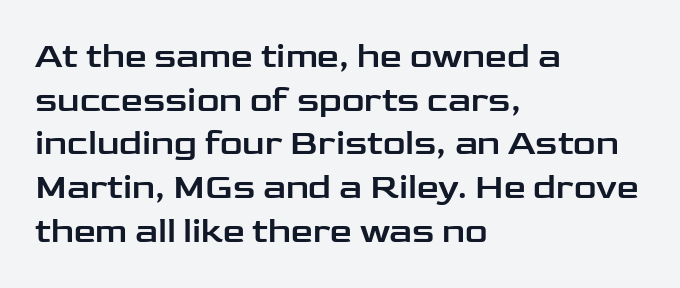
{"serif": "no", "italic": "no", "width": "wide", "stroke_contrast": "low", "x_height": "medium", "monospaced": "no", "underline": "no", "align": "left", "line_spacing": "normal", "line_spacing_ratio": 1.25, "letter_spacing": "normal", "letter_spacing_em": 0.0, "glyph_px": 35}
